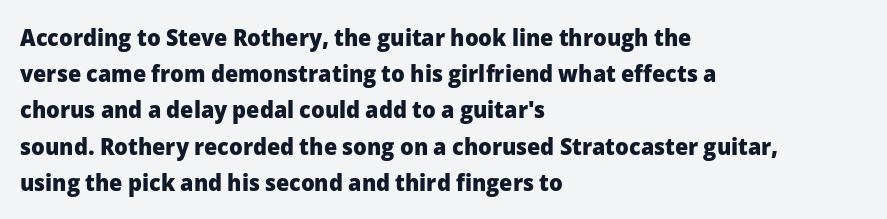
The vertical gap from one line to the next is medium. In terms of posture, this sample is upright. Look at the stroke-to-counter ratio: heavy, a bold. Clear beneath every line of the passage. Casual observation: everything's shoved over to the left. You could call the tracking neutral — neither tight nor loose.
